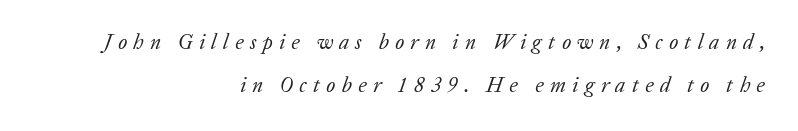
Q: Is the text bold? A: No.
Q: Is the text italic (slanted)? A: Yes, it leans right by about 20 degrees.
Q: Is the text underlined? A: No.
Q: How is the paragraph aligned? A: Right-aligned.
Q: Is the spacing between letters normal or unusually wide? A: Unusually wide.
Q: Is the spacing between lines tight, normal or loose? A: Loose.
